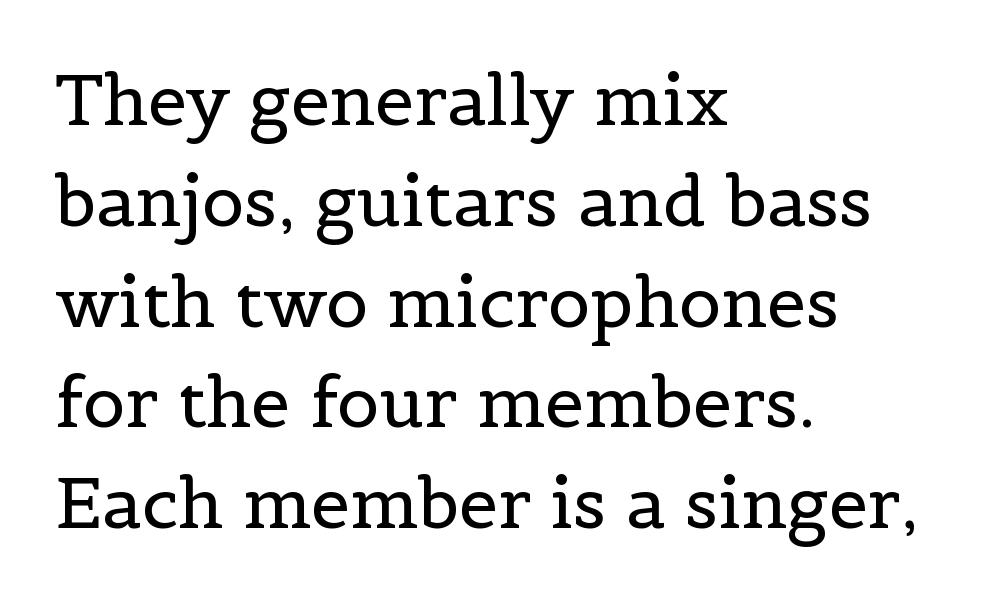
Words appear dense and cohesive because spacing is normal. The gap between lines stays unmarked. Posture: vertical. Weight: regular or lighter.
